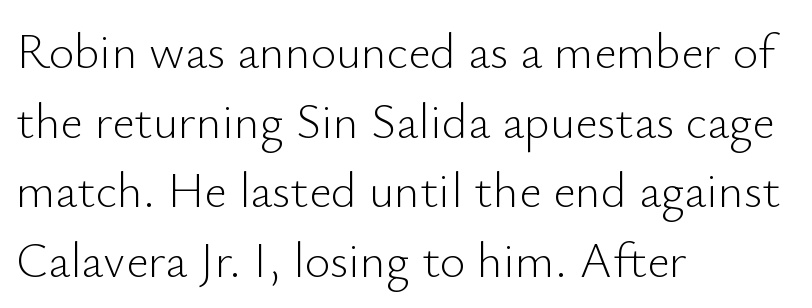
Q: Is the text bold? A: No.
Q: Is the text italic (slanted)? A: No, it is upright.
Q: Is the typeface a serif or a sans-serif typeface? A: Sans-serif.
Q: Is the text underlined? A: No.
Q: How is the paragraph aligned? A: Left-aligned.
Q: Is the spacing between letters normal or unusually wide? A: Normal.
Q: Is the spacing between lines tight, normal or loose? A: Normal.
Q: Width (condensed, normal, or wide)? A: Normal.
Q: Stroke contrast? A: Low.
Q: x-height? A: Small.
Q: Monospaced? A: No.
